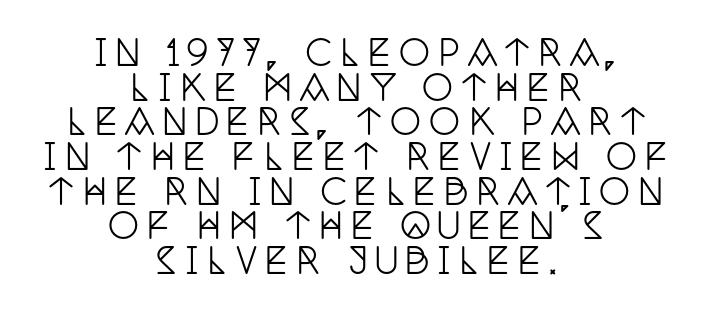
If you folded the block vertically in half, each line would mirror itself in length. Clear beneath every line of the passage. What kind of face is this? One with serifs. Notice how the stems are strictly vertical — no italics here. Notice how descenders almost collide with the ascenders below — that's tight leading.
